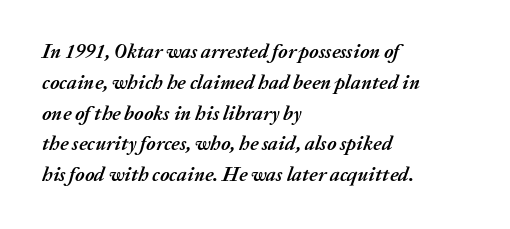
The image shows 20 px bold type, italic (leaning right); set left-aligned, normal line spacing (1.54x), normal letter spacing, not underlined.
